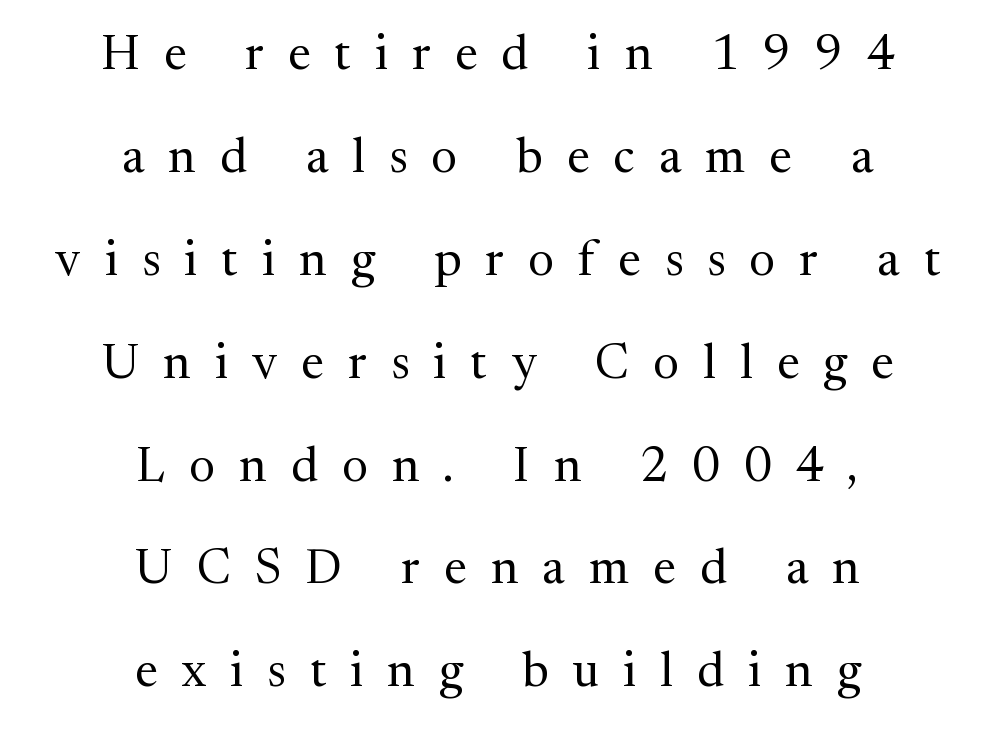
The image shows 49 px regular-weight serif type, upright; set centered, loose line spacing (2.1x), unusually wide letter spacing (+0.49 em), not underlined; medium stroke contrast and a medium x-height.
